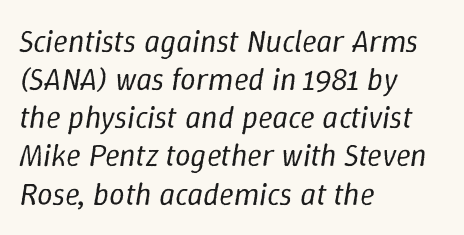
Layout note: lines flush left. The face used here is proportionally spaced, like ordinary book or web type. The weight would be labelled regular, book, light, or lighter still. The horizontal fit of the characters is conventional and even. Yep, that's italic — everything's leaning.
